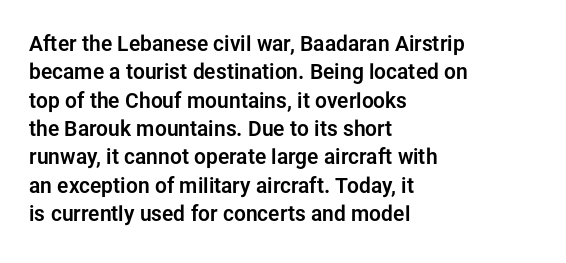
The image shows 21 px text type, upright; set left-aligned, normal line spacing (1.35x), normal letter spacing, not underlined.
